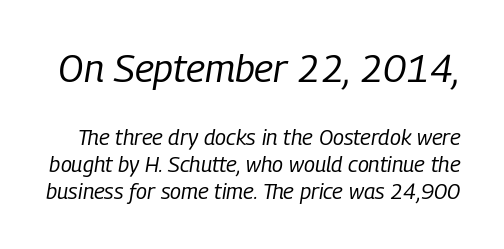
Q: Is the text bold? A: No.
Q: Is the text italic (slanted)? A: Yes, it leans right by about 9 degrees.
Q: Is the text underlined? A: No.
Q: Is the spacing between letters normal or unusually wide? A: Normal.
Q: Which block of text is set in a larger size, the first (top) or the second (bottom)? A: The first (top) one.
Q: Width (condensed, normal, or wide)? A: Condensed.
Q: Stroke contrast? A: Low.
Q: x-height? A: Medium.
Q: Monospaced? A: No.
